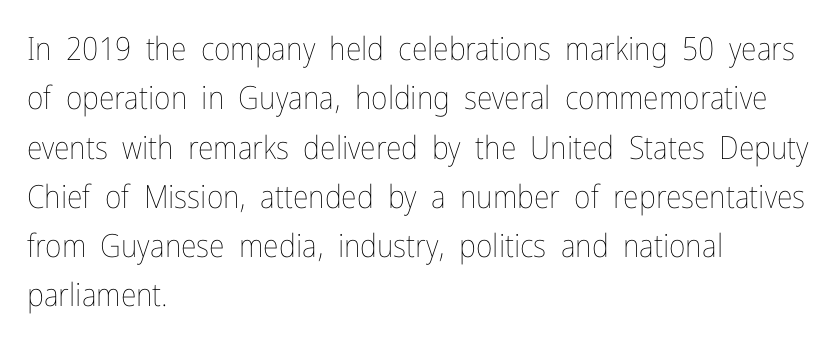
{"italic": "no", "bold": "no", "weight": "thin", "width": "condensed", "stroke_contrast": "low", "x_height": "medium", "monospaced": "no", "underline": "no", "align": "left", "line_spacing": "normal", "line_spacing_ratio": 1.54, "letter_spacing": "normal", "letter_spacing_em": 0.0, "glyph_px": 32}
